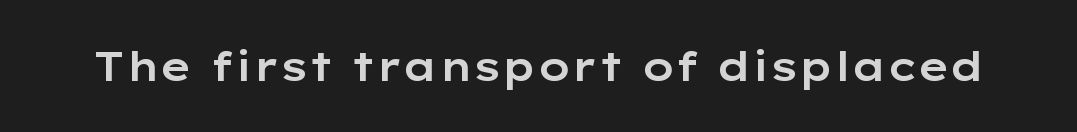
The image shows 40 px wide sans-serif type, upright; set normal letter spacing, not underlined; low stroke contrast and a medium x-height.
